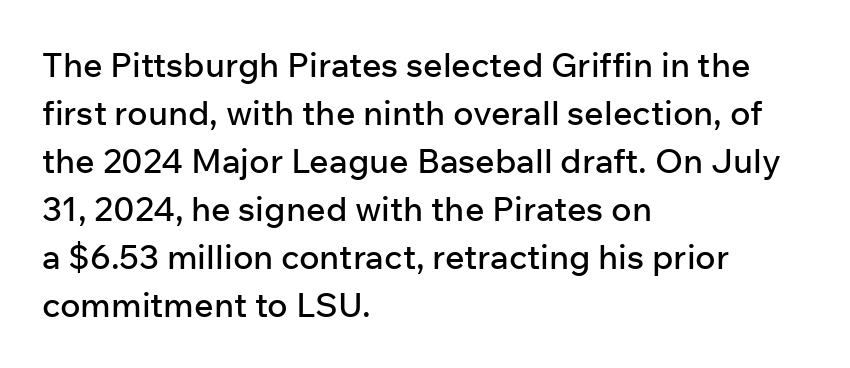
{"serif": "no", "italic": "no", "width": "normal", "stroke_contrast": "low", "x_height": "medium", "monospaced": "no", "underline": "no", "align": "left", "line_spacing": "normal", "line_spacing_ratio": 1.41, "letter_spacing": "normal", "letter_spacing_em": 0.0, "glyph_px": 34}
